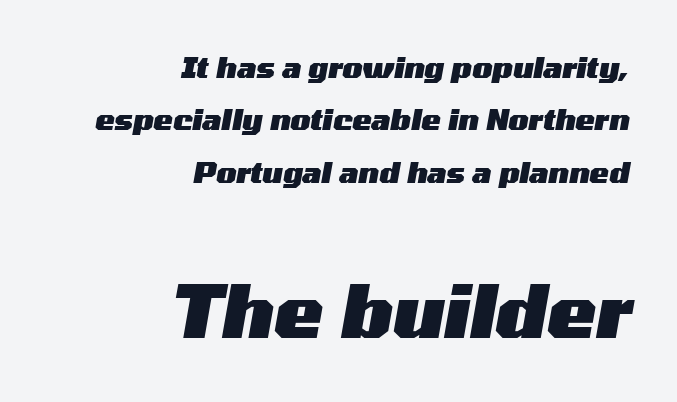
Q: Is the text bold? A: Yes.
Q: Is the text italic (slanted)? A: Yes, it leans right by about 10 degrees.
Q: Is the text underlined? A: No.
Q: How is the paragraph aligned? A: Right-aligned.
Q: Is the spacing between letters normal or unusually wide? A: Normal.
Q: Which block of text is set in a larger size, the first (top) or the second (bottom)? A: The second (bottom) one.
Q: Width (condensed, normal, or wide)? A: Wide.
Q: Stroke contrast? A: Medium.
Q: x-height? A: Medium.
Q: Monospaced? A: No.
